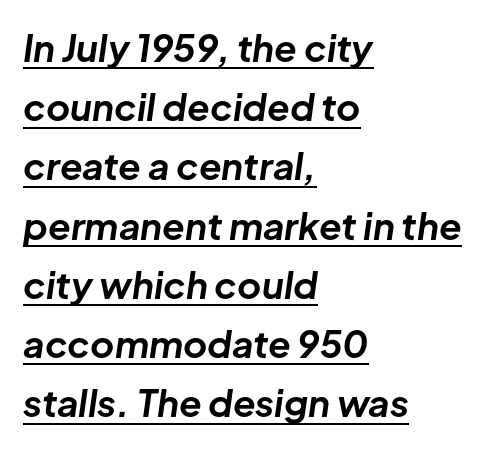
{"italic": "yes", "lean": "right", "slant_degrees": 8, "bold": "yes", "weight": "bold", "width": "normal", "stroke_contrast": "low", "x_height": "medium", "monospaced": "no", "underline": "yes", "align": "left", "line_spacing": "normal", "line_spacing_ratio": 1.6, "letter_spacing": "normal", "letter_spacing_em": 0.0, "glyph_px": 37}
